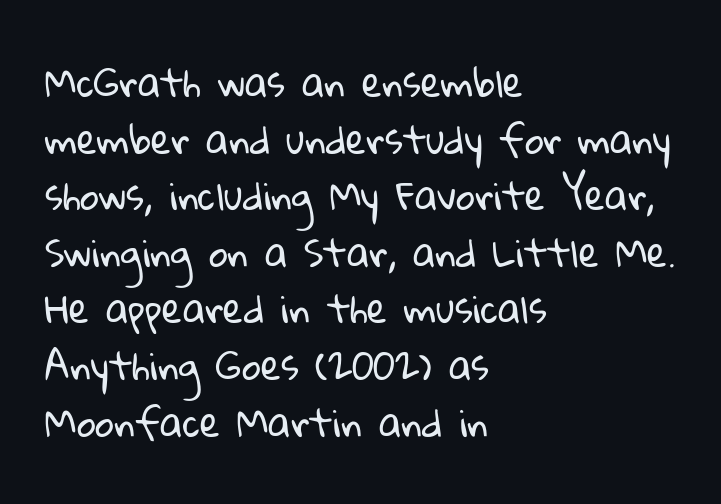
Q: Is the text bold? A: No.
Q: Is the typeface a serif or a sans-serif typeface? A: Sans-serif.
Q: Is the text underlined? A: No.
Q: How is the paragraph aligned? A: Left-aligned.
Q: Is the spacing between letters normal or unusually wide? A: Normal.
Q: Is the spacing between lines tight, normal or loose? A: Normal.
Q: Width (condensed, normal, or wide)? A: Normal.
Q: Stroke contrast? A: Low.
Q: x-height? A: Medium.
Q: Monospaced? A: No.
